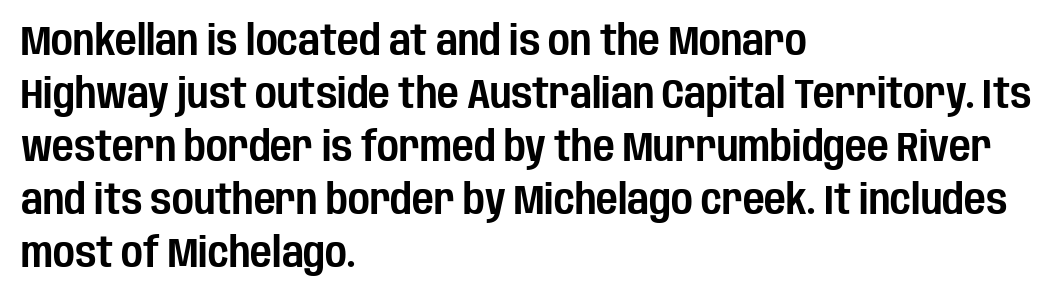
{"serif": "no", "italic": "no", "width": "condensed", "stroke_contrast": "low", "x_height": "large", "monospaced": "no", "underline": "no", "align": "left", "line_spacing": "normal", "line_spacing_ratio": 1.26, "letter_spacing": "normal", "letter_spacing_em": 0.0, "glyph_px": 42}
